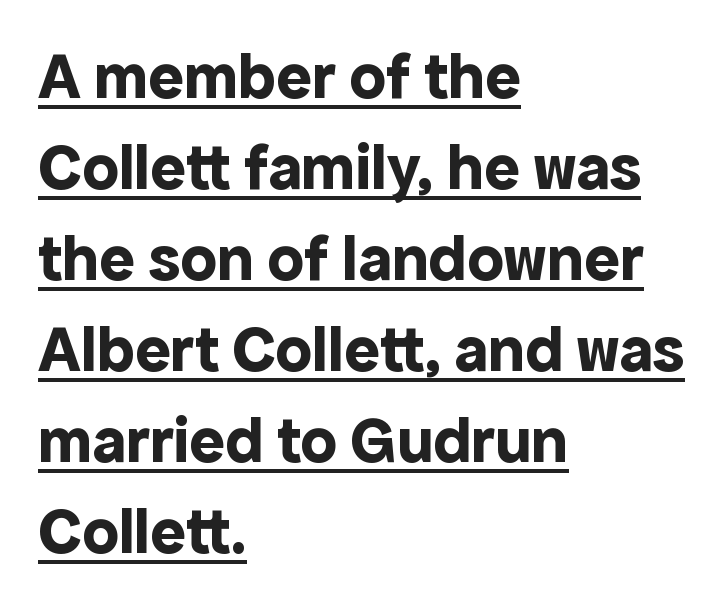
{"serif": "no", "italic": "no", "bold": "yes", "weight": "bold", "width": "normal", "x_height": "medium", "monospaced": "no", "underline": "yes", "align": "left", "line_spacing": "normal", "line_spacing_ratio": 1.38, "letter_spacing": "normal", "letter_spacing_em": 0.0, "glyph_px": 66}
